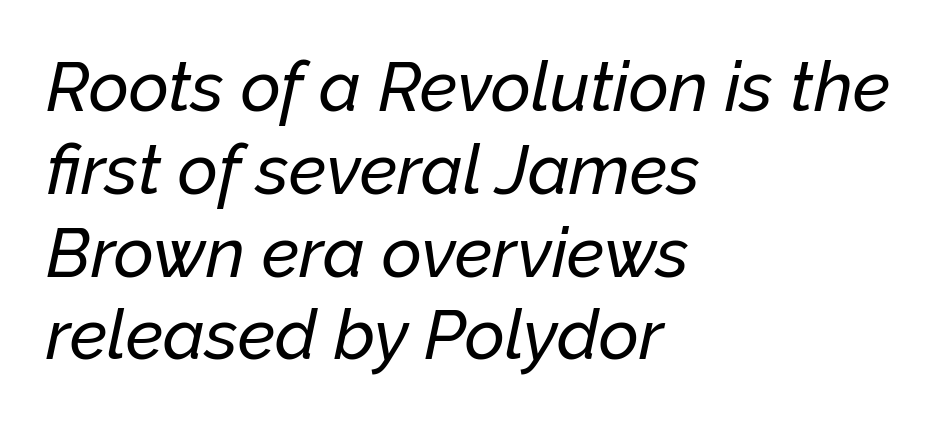
{"italic": "yes", "lean": "right", "slant_degrees": 12, "width": "normal", "stroke_contrast": "low", "x_height": "medium", "monospaced": "no", "underline": "no", "align": "left", "line_spacing_ratio": 1.2, "letter_spacing": "normal", "letter_spacing_em": 0.0, "glyph_px": 69}
